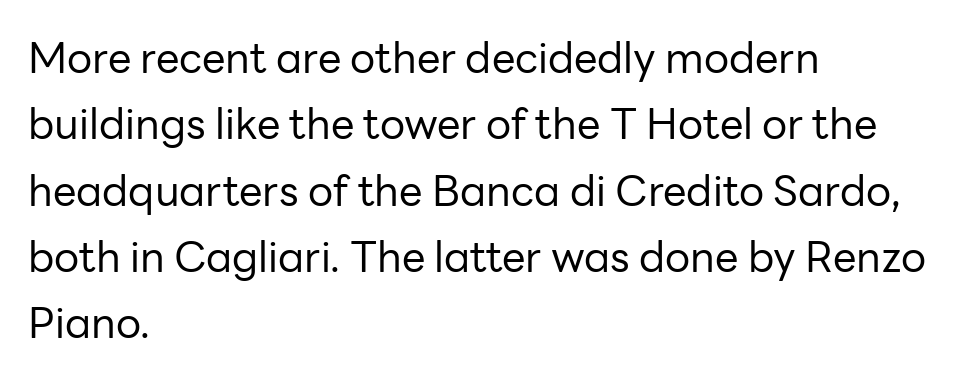
{"serif": "no", "italic": "no", "bold": "no", "weight": "regular", "width": "normal", "stroke_contrast": "low", "x_height": "medium", "monospaced": "no", "underline": "no", "align": "left", "line_spacing": "normal", "line_spacing_ratio": 1.58, "letter_spacing": "normal", "letter_spacing_em": 0.0, "glyph_px": 42}
